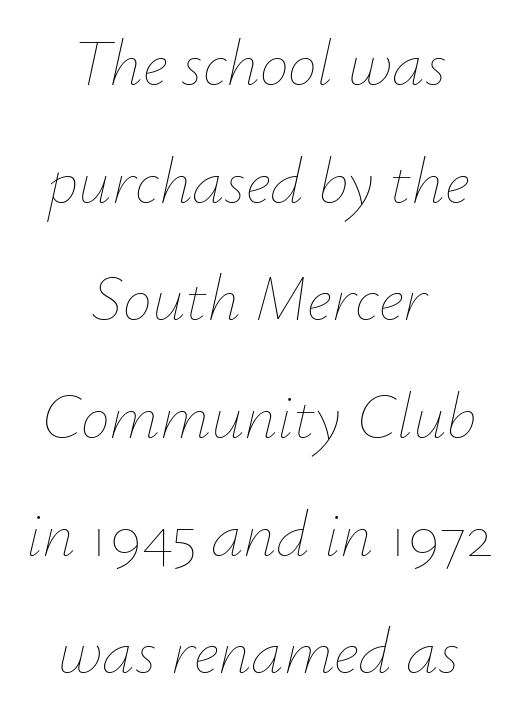
The image shows 65 px thin type, italic (leaning right); set centered, line spacing 1.81x, normal letter spacing, not underlined; low stroke contrast and a small x-height.
